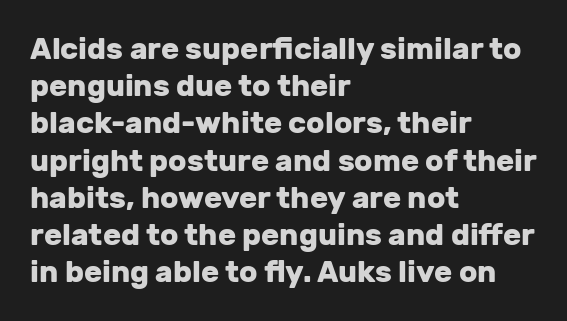
Reading down the block, your eye returns to a fixed left position each line. Think of a printed novel: that variable character pitch is what you see here. The face used here is a sans, in the tradition of grotesques and geometrics. No word sits above an underline. Heft: maximum for text — a bold.
